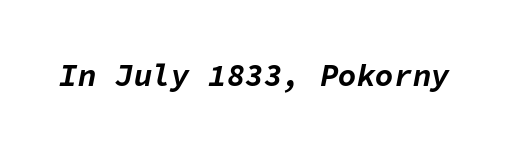
Q: Is the text bold? A: Yes.
Q: Is the text italic (slanted)? A: Yes, it leans right by about 11 degrees.
Q: Is the text underlined? A: No.
Q: Is the spacing between letters normal or unusually wide? A: Normal.
Q: Width (condensed, normal, or wide)? A: Normal.
Q: Stroke contrast? A: Low.
Q: x-height? A: Medium.
Q: Monospaced? A: Yes.
